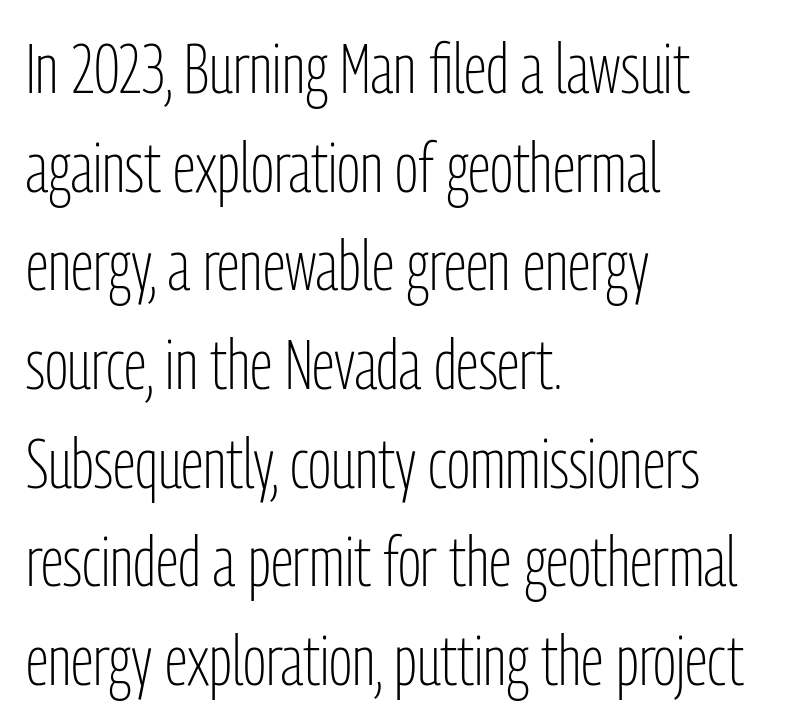
The lettering stays uniformly vertical, giving the passage a roman look. The block of text has a typical density, with ordinary space between rows. Character widths vary here, with narrow letters taking less room than wide ones. Here the glyphs are tracked normally, forming tight word shapes.
